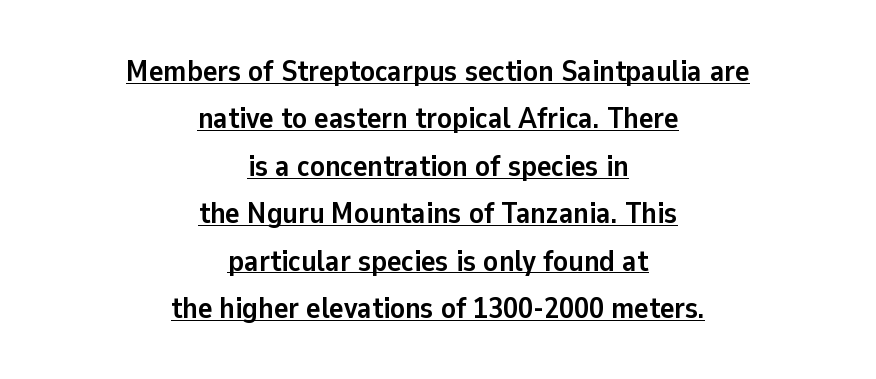
Horizontal alignment here is central, giving a formal, balanced look. Looks like someone drew a line under every word here. This sample keeps an unexceptional amount of space between lines. The tracking reads as untouched default to a designer's eye. In terms of weight, the rendering is a true, heavy bold.
